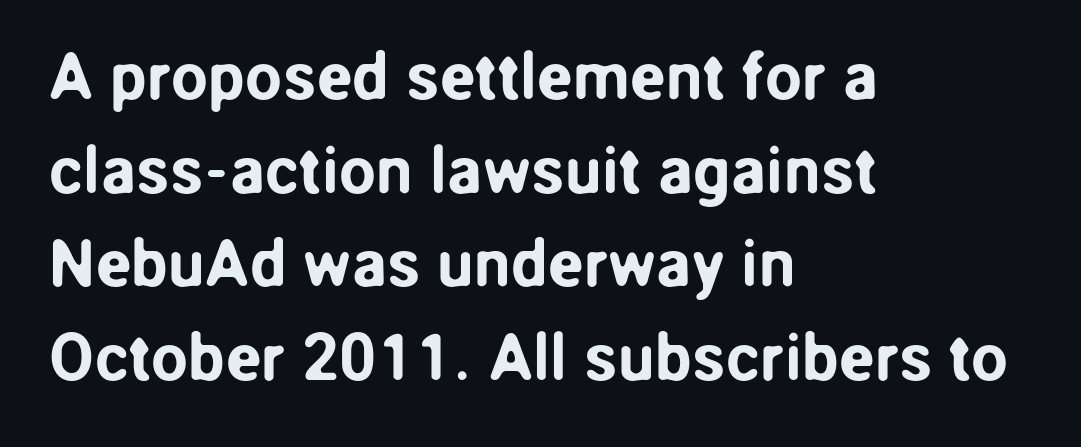
The image shows 66 px sans-serif type, upright; set left-aligned, normal line spacing (1.42x), normal letter spacing, not underlined; low stroke contrast and a medium x-height.
